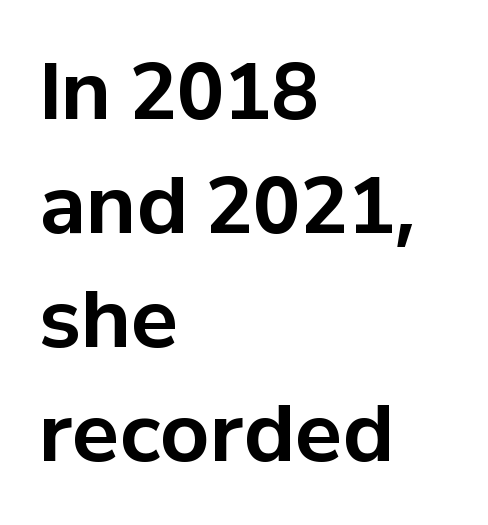
Spacing between characters is what you'd get straight out of the box. I'd describe the lettering as bold — thick and assertive. The type sits square on the baseline with zero lean. A typesetter would call this proportional, since set widths differ per character. Serif or sans? Sans — the stroke terminals are bare.
